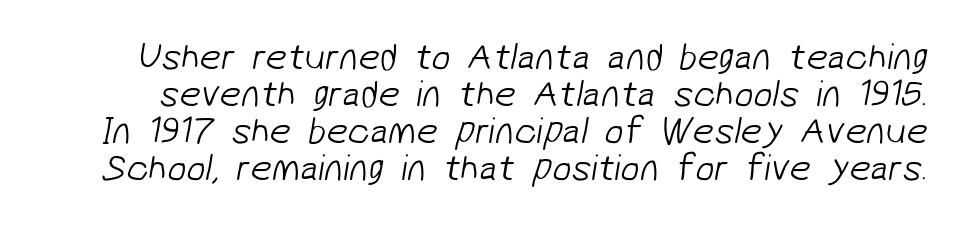
Type without underlining. Inter-character spacing is left at the font's built-in metrics. What kind of face is this? One without serifs — a sans. Each letter keeps its own natural width here, so spacing adapts to shape. Vertical spacing — tight. No chunkiness to these letters — they're not bold.
